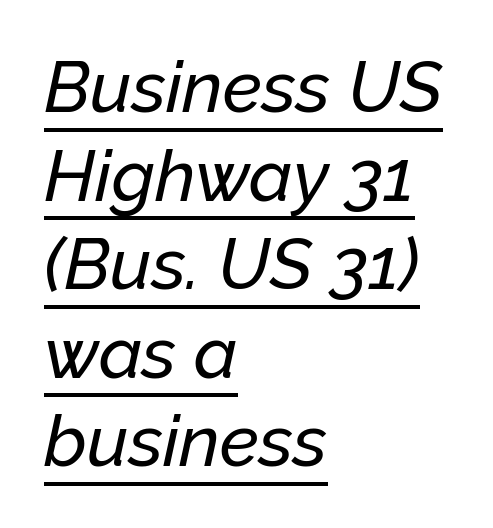
Each word holds together tightly as a unit, with standard inter-letter gaps. Style check: oblique. The lines in this sample share a left origin and differ only in where they stop. These lines are rendered in a variable-pitch font. What decoration does the sample have? An underline.
